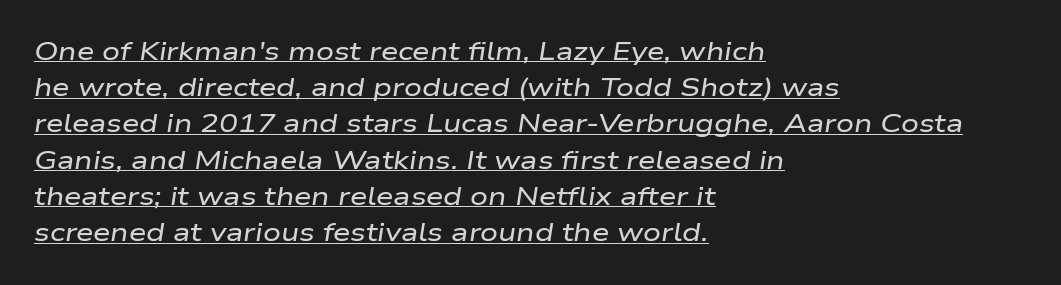
{"italic": "yes", "lean": "right", "slant_degrees": 9, "underline": "yes", "align": "left", "line_spacing": "normal", "line_spacing_ratio": 1.45, "letter_spacing": "normal", "letter_spacing_em": 0.0, "glyph_px": 25}
